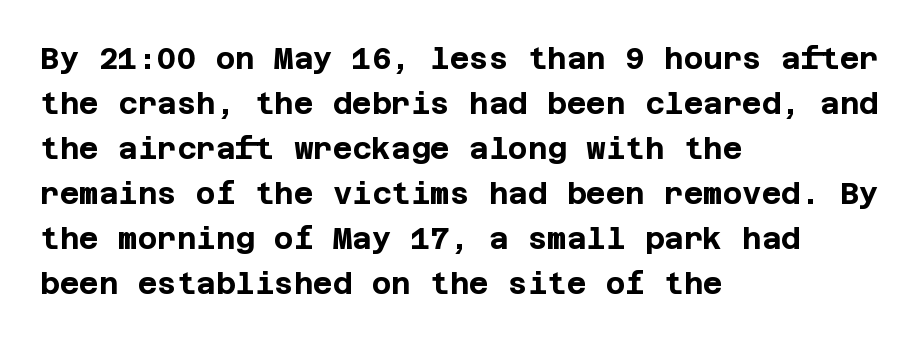
In CSS terms this would be text-align: left. Does the leading feel generous? No, just average. Designer's note — italics off, roman on. The text was rendered using a sans face with plain stroke endings. Letter spacing: default.
